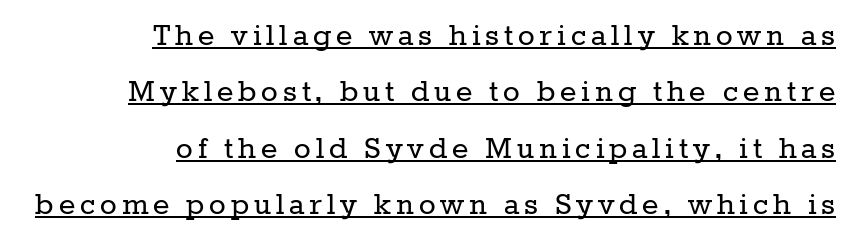
The image shows 35 px regular-weight serif type, upright; set right-aligned, normal line spacing (1.61x), underlined; low stroke contrast and a medium x-height.
